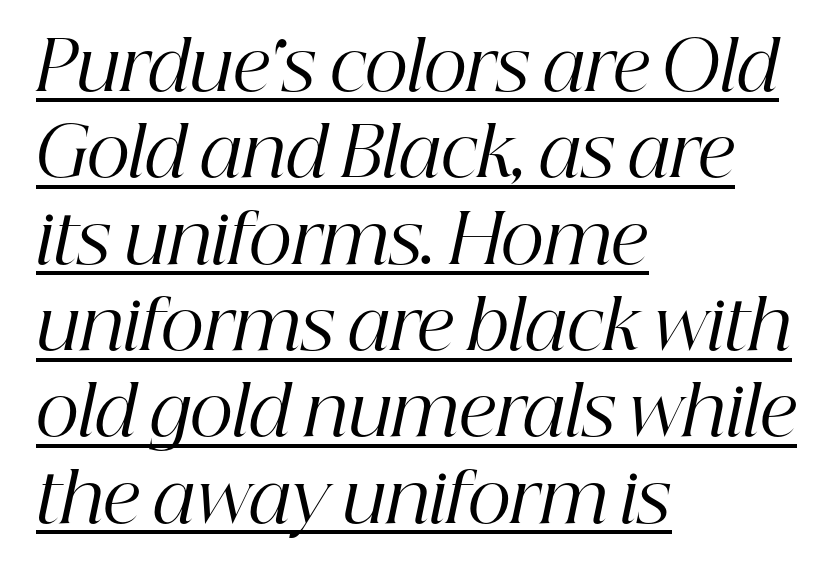
The image shows 68 px regular-weight serif type, italic (leaning right); set left-aligned, normal line spacing (1.27x), normal letter spacing, underlined; high stroke contrast and a medium x-height.
